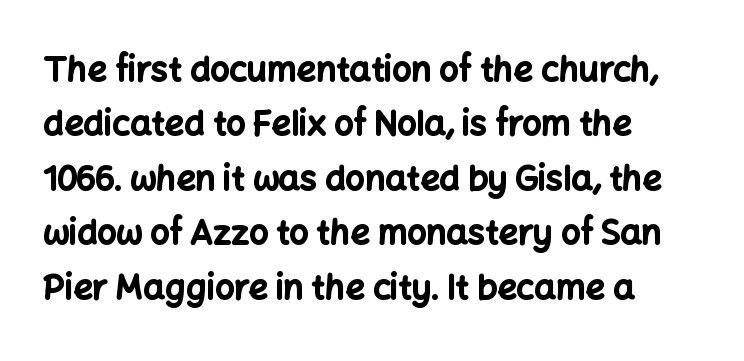
{"serif": "no", "italic": "no", "bold": "yes", "weight": "bold", "width": "normal", "stroke_contrast": "low", "x_height": "medium", "monospaced": "no", "underline": "no", "align": "left", "line_spacing": "normal", "line_spacing_ratio": 1.6, "letter_spacing": "normal", "letter_spacing_em": 0.0, "glyph_px": 34}
